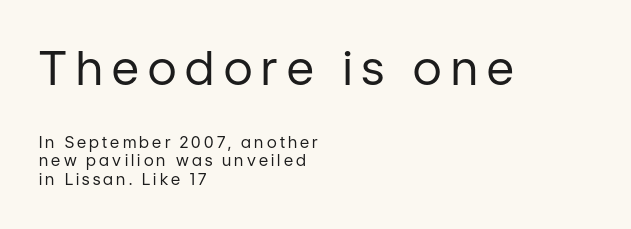
Q: Is the text bold? A: No.
Q: Is the text italic (slanted)? A: No, it is upright.
Q: Is the typeface a serif or a sans-serif typeface? A: Sans-serif.
Q: Is the text underlined? A: No.
Q: How is the paragraph aligned? A: Left-aligned.
Q: Is the spacing between letters normal or unusually wide? A: Unusually wide.
Q: Which block of text is set in a larger size, the first (top) or the second (bottom)? A: The first (top) one.
Q: Width (condensed, normal, or wide)? A: Normal.
Q: Stroke contrast? A: Low.
Q: x-height? A: Medium.
Q: Monospaced? A: No.
